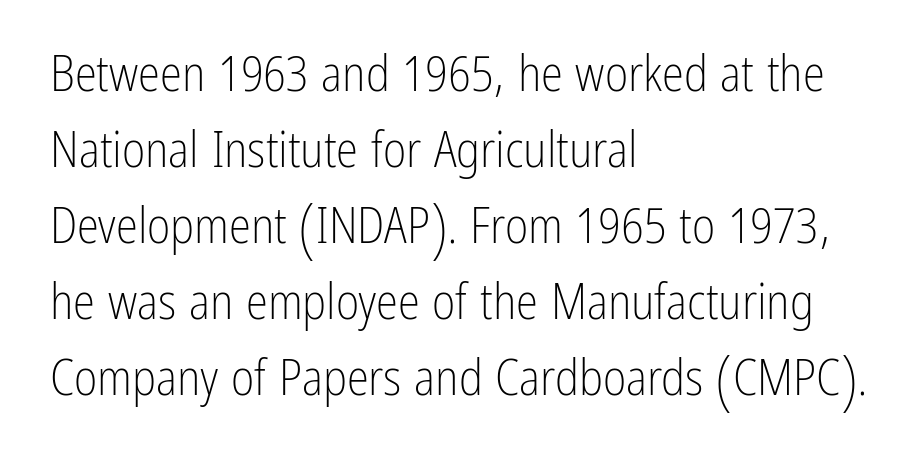
Q: Is the text bold? A: No.
Q: Is the text italic (slanted)? A: No, it is upright.
Q: Is the typeface a serif or a sans-serif typeface? A: Sans-serif.
Q: Is the text underlined? A: No.
Q: How is the paragraph aligned? A: Left-aligned.
Q: Is the spacing between letters normal or unusually wide? A: Normal.
Q: Is the spacing between lines tight, normal or loose? A: Normal.
Q: Width (condensed, normal, or wide)? A: Condensed.
Q: Stroke contrast? A: Low.
Q: x-height? A: Medium.
Q: Monospaced? A: No.
